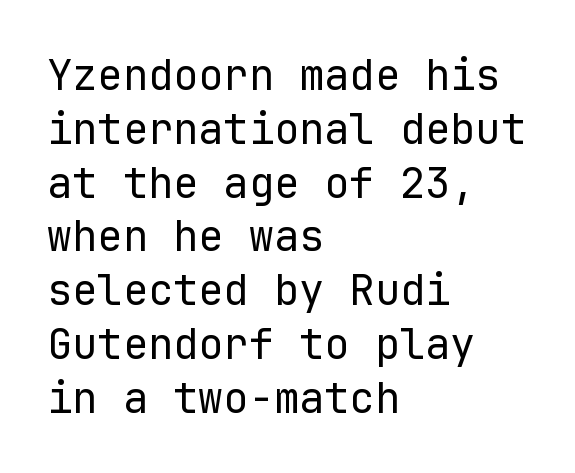
The image shows 42 px regular-weight sans-serif type, upright, monospaced; set left-aligned, normal line spacing (1.28x), normal letter spacing, not underlined; low stroke contrast and a medium x-height.
